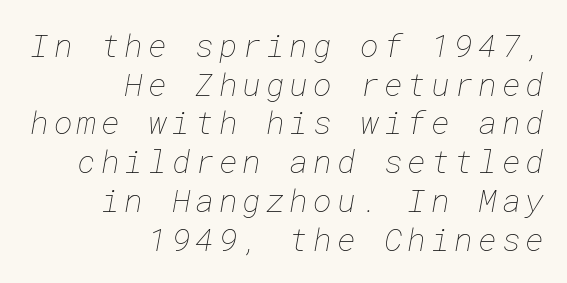
The image shows 32 px thin type; set right-aligned, line spacing 1.21x, not underlined; low stroke contrast and a medium x-height.
